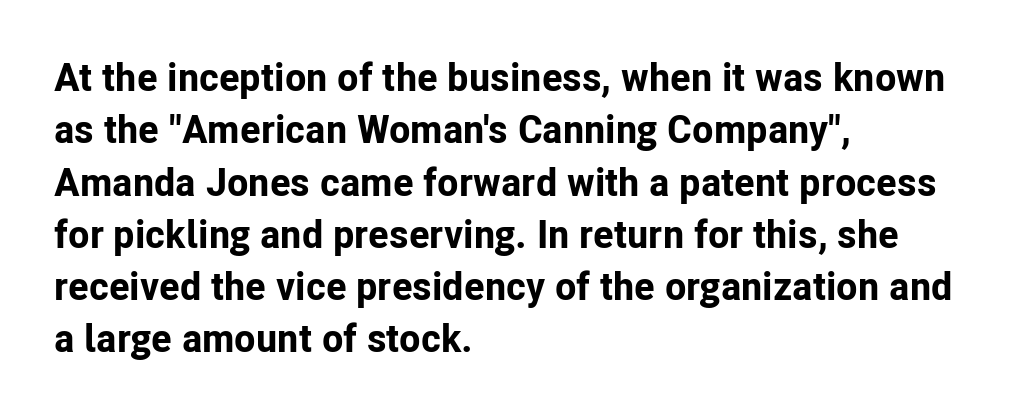
This is roman type, the default non-slanted kind. Heavy-handed strokes throughout: this text is bold. Is this a sans? Yes — the strokes have no serifs. Descender tails drop into unmarked territory. The rendering keeps characters at their native spacing.
